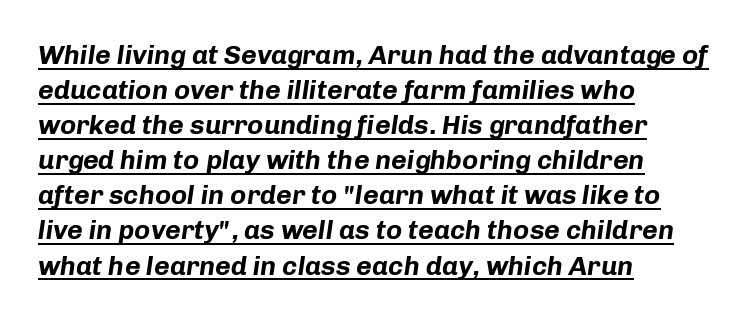
The image shows 27 px bold type, italic (leaning right); set left-aligned, normal line spacing (1.3x), normal letter spacing, underlined.
